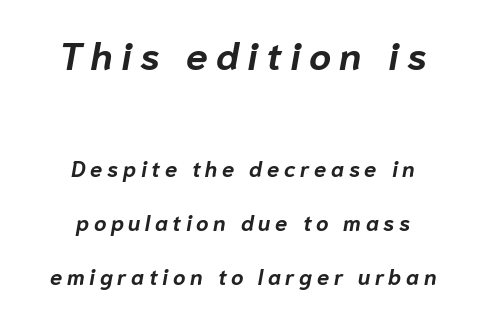
{"italic": "yes", "lean": "right", "slant_degrees": 10, "bold": "yes", "weight": "bold", "width": "normal", "stroke_contrast": "low", "x_height": "medium", "monospaced": "no", "underline": "no", "align": "center", "line_spacing": "loose", "line_spacing_ratio": 2.44, "letter_spacing": "wide", "letter_spacing_em": 0.21, "larger_block": "first", "size_ratio": 1.77, "glyph_px": 39}
